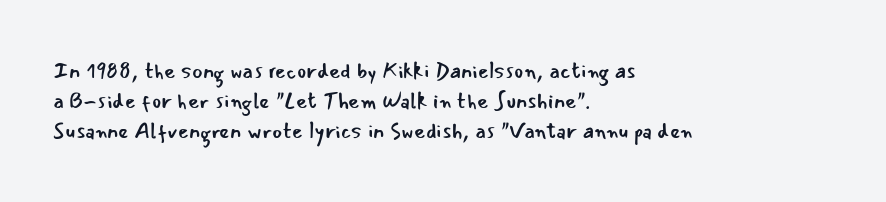
{"italic": "no", "bold": "no", "underline": "no", "align": "left", "line_spacing": "normal", "line_spacing_ratio": 1.36, "letter_spacing": "normal", "letter_spacing_em": 0.0, "glyph_px": 22}
